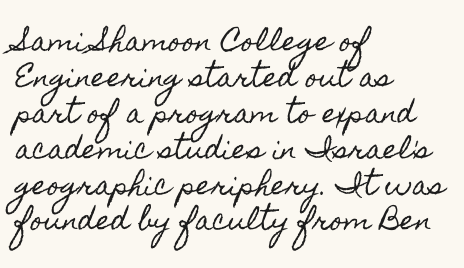
Q: Is the text italic (slanted)? A: Yes.
Q: Is the text underlined? A: No.
Q: How is the paragraph aligned? A: Left-aligned.
Q: Is the spacing between letters normal or unusually wide? A: Normal.
Q: Is the spacing between lines tight, normal or loose? A: Normal.
